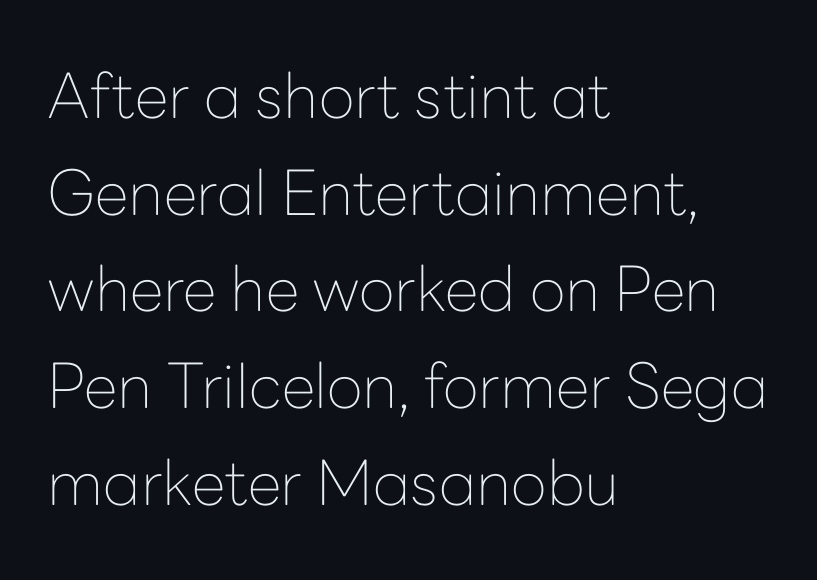
The image shows 62 px thin sans-serif type, upright; set left-aligned, normal line spacing (1.56x), normal letter spacing, not underlined; low stroke contrast and a medium x-height.
